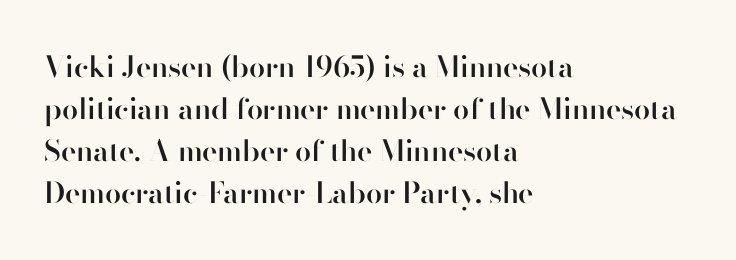
The image shows 29 px semibold sans-serif type, upright; set left-aligned, normal line spacing (1.45x), normal letter spacing, not underlined; high stroke contrast and a small x-height.
